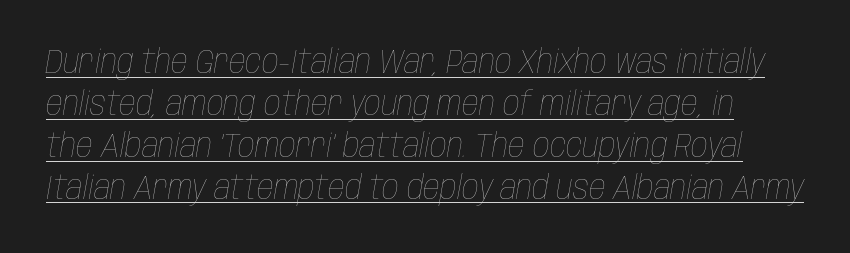
{"italic": "yes", "lean": "right", "slant_degrees": 10, "bold": "no", "weight": "thin", "width": "condensed", "stroke_contrast": "low", "x_height": "large", "monospaced": "no", "underline": "yes", "line_spacing": "normal", "line_spacing_ratio": 1.27, "letter_spacing": "normal", "letter_spacing_em": 0.0, "glyph_px": 33}
